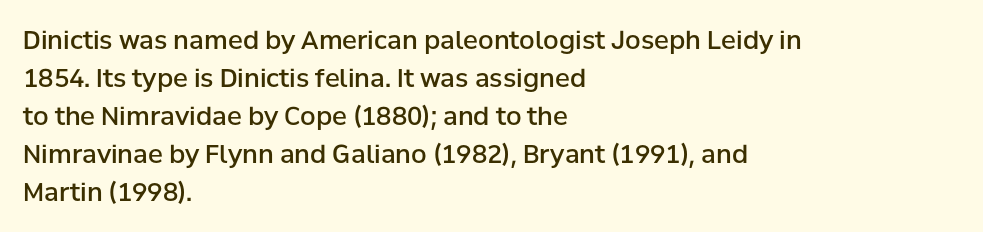
The image shows 25 px text type, upright; set left-aligned, normal line spacing (1.52x), normal letter spacing, not underlined.
